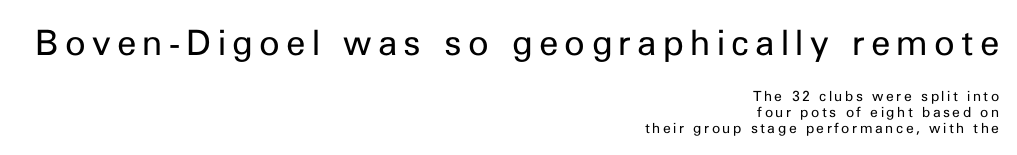
Q: Is the text bold? A: No.
Q: Is the text italic (slanted)? A: No, it is upright.
Q: Is the typeface a serif or a sans-serif typeface? A: Sans-serif.
Q: Is the text underlined? A: No.
Q: How is the paragraph aligned? A: Right-aligned.
Q: Is the spacing between lines tight, normal or loose? A: Tight.
Q: Which block of text is set in a larger size, the first (top) or the second (bottom)? A: The first (top) one.
Q: Width (condensed, normal, or wide)? A: Normal.
Q: Stroke contrast? A: Low.
Q: x-height? A: Medium.
Q: Monospaced? A: No.
